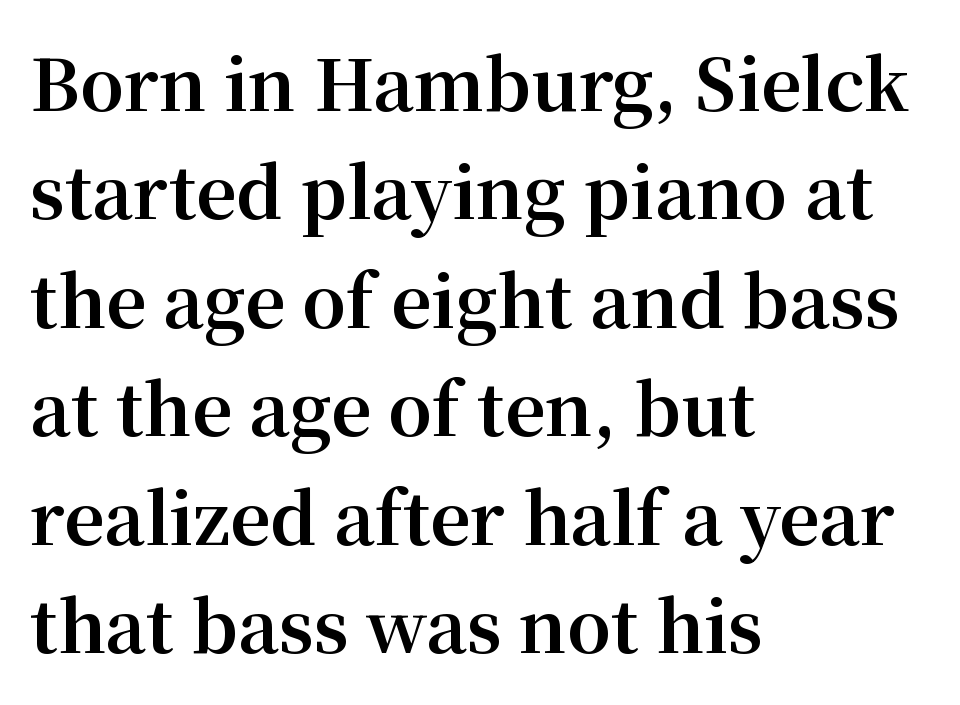
The image shows 70 px bold serif type, upright; set left-aligned, normal line spacing (1.55x), normal letter spacing, not underlined; medium stroke contrast and a medium x-height.
